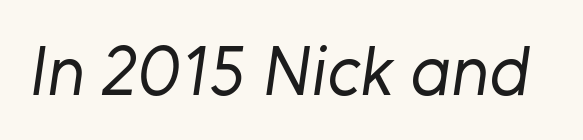
Q: Is the text bold? A: No.
Q: Is the typeface a serif or a sans-serif typeface? A: Sans-serif.
Q: Is the text underlined? A: No.
Q: Is the spacing between letters normal or unusually wide? A: Normal.
Q: Width (condensed, normal, or wide)? A: Normal.
Q: Stroke contrast? A: Low.
Q: x-height? A: Medium.
Q: Monospaced? A: No.
